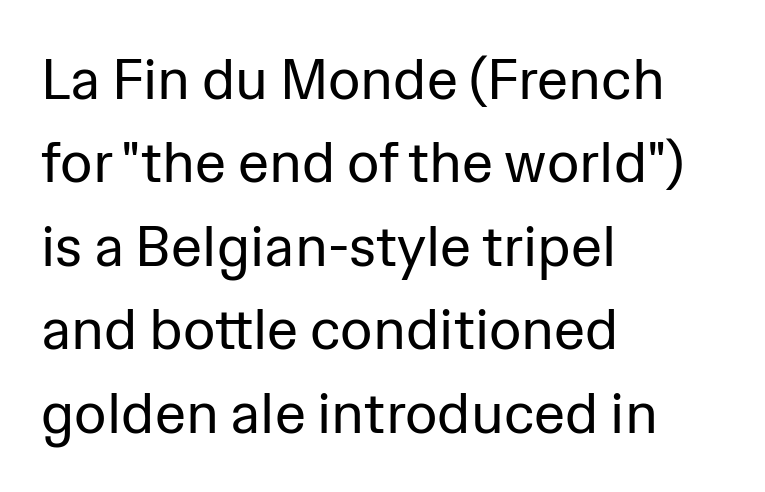
Standard letterfit; no display-style spreading of the glyphs. Look at the bottom of the vertical strokes: they stop flat, with no serifs. This sample keeps an unexceptional amount of space between lines. The weight tops out at a normal text grade.
